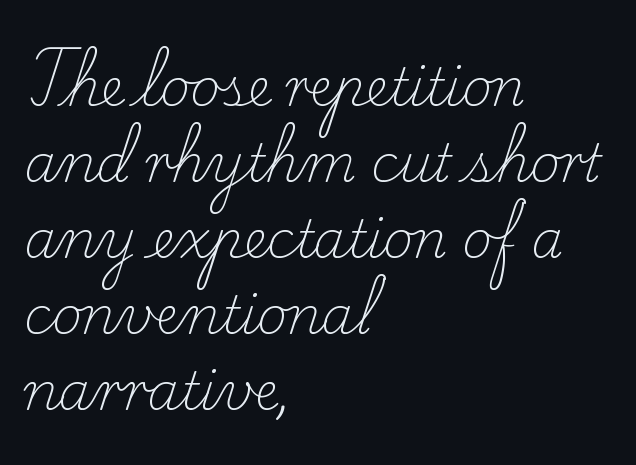
The image shows 51 px light serif type; set left-aligned, normal line spacing (1.49x), normal letter spacing, not underlined; low stroke contrast and a small x-height.
